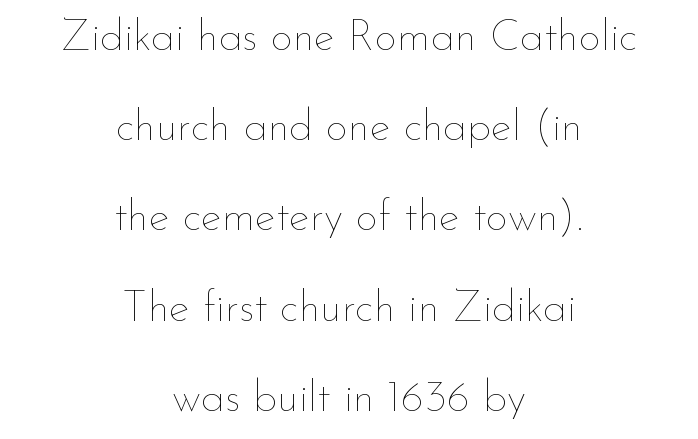
{"italic": "no", "bold": "no", "weight": "thin", "width": "normal", "stroke_contrast": "low", "x_height": "small", "monospaced": "no", "underline": "no", "align": "center", "line_spacing": "loose", "line_spacing_ratio": 2.05, "letter_spacing": "normal", "letter_spacing_em": 0.0, "glyph_px": 44}
